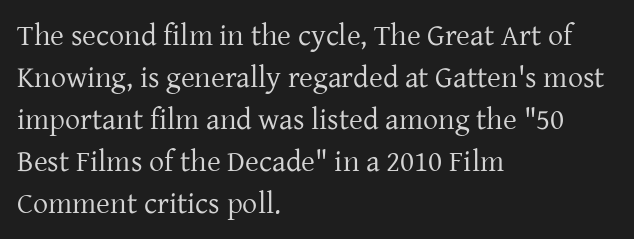
The leading is moderate, giving the passage an even texture. Varying glyph widths throughout — classic text-font behaviour. The string is rendered with underlining switched off. Serif or sans? Serif — the stroke terminals have little feet. Casual observation: everything's shoved over to the left.
